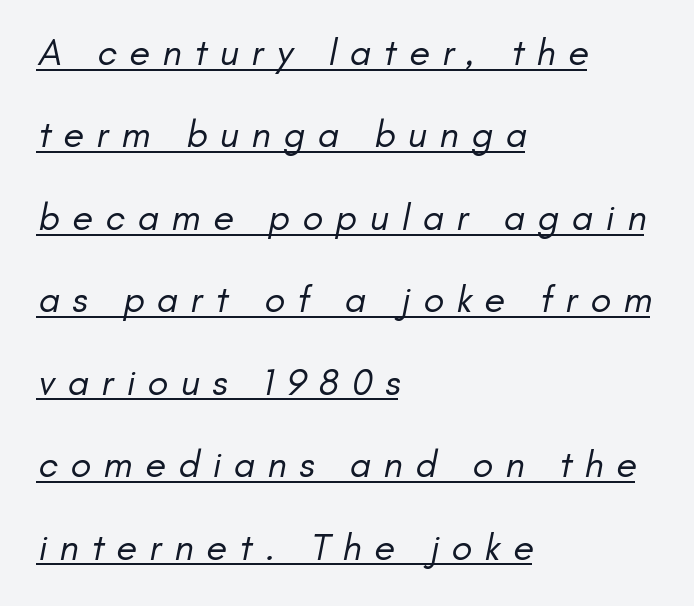
{"serif": "no", "bold": "no", "weight": "regular", "width": "normal", "stroke_contrast": "low", "x_height": "small", "monospaced": "no", "underline": "yes", "align": "left", "line_spacing": "loose", "line_spacing_ratio": 2.17, "letter_spacing": "wide", "letter_spacing_em": 0.33, "glyph_px": 38}
